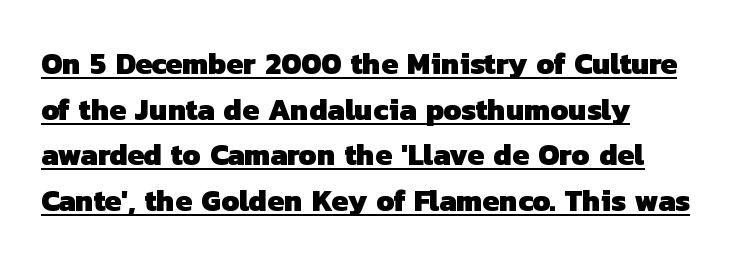
Honestly, the row spacing looks completely unremarkable. Each word holds together tightly as a unit, with standard inter-letter gaps. Looks like regular typesetting: each glyph gets only the width it needs. Stroke terminals: plain, sans-serif. The ragged edge is on the right, which tells us the setting is flush left.
